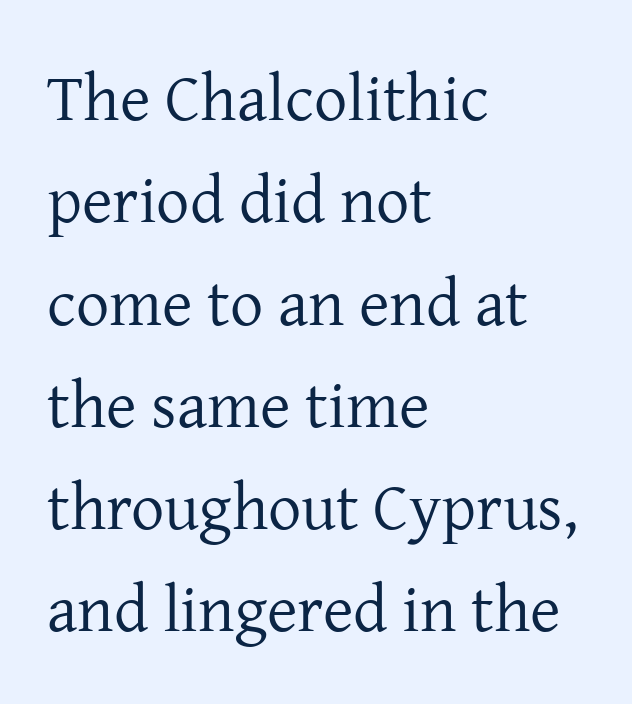
The image shows 66 px regular-weight serif type, upright; set left-aligned, normal line spacing (1.55x), normal letter spacing, not underlined; low stroke contrast and a medium x-height.
